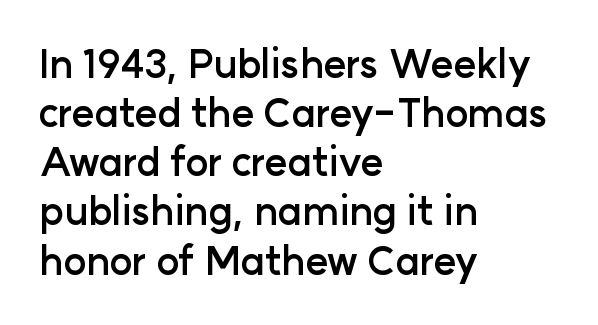
{"serif": "no", "italic": "no", "bold": "yes", "weight": "semibold", "width": "normal", "stroke_contrast": "low", "x_height": "medium", "monospaced": "no", "underline": "no", "align": "left", "line_spacing": "normal", "line_spacing_ratio": 1.26, "letter_spacing": "normal", "letter_spacing_em": 0.0, "glyph_px": 39}
